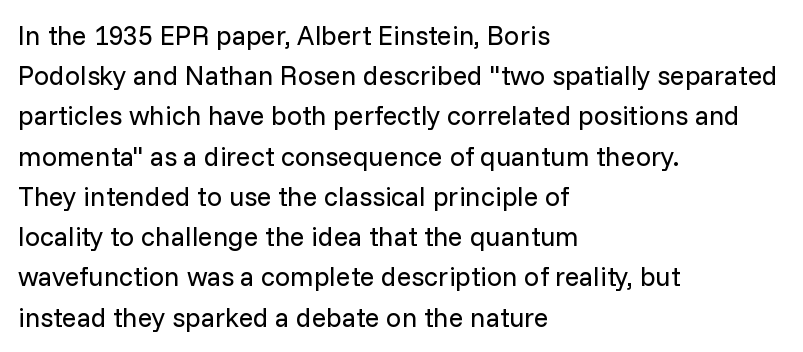
Q: Is the text bold? A: No.
Q: Is the text italic (slanted)? A: No, it is upright.
Q: Is the text underlined? A: No.
Q: How is the paragraph aligned? A: Left-aligned.
Q: Is the spacing between letters normal or unusually wide? A: Normal.
Q: Is the spacing between lines tight, normal or loose? A: Normal.
